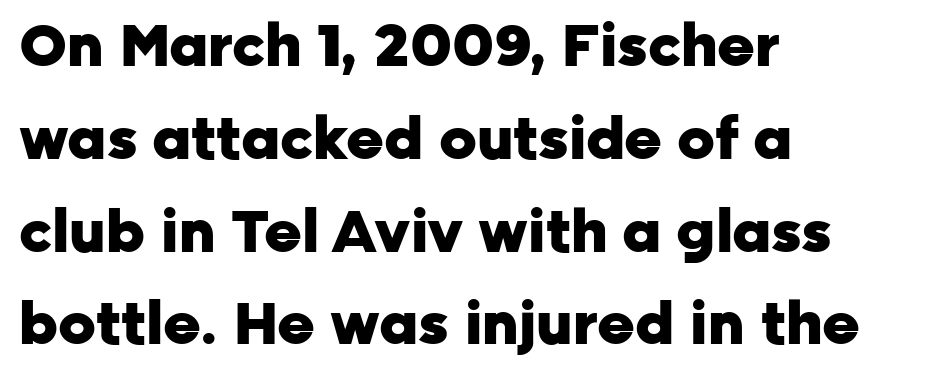
Q: Is the text bold? A: Yes.
Q: Is the text italic (slanted)? A: No, it is upright.
Q: Is the typeface a serif or a sans-serif typeface? A: Sans-serif.
Q: Is the text underlined? A: No.
Q: How is the paragraph aligned? A: Left-aligned.
Q: Is the spacing between letters normal or unusually wide? A: Normal.
Q: Is the spacing between lines tight, normal or loose? A: Normal.
Q: Width (condensed, normal, or wide)? A: Normal.
Q: Stroke contrast? A: Low.
Q: x-height? A: Medium.
Q: Monospaced? A: No.
